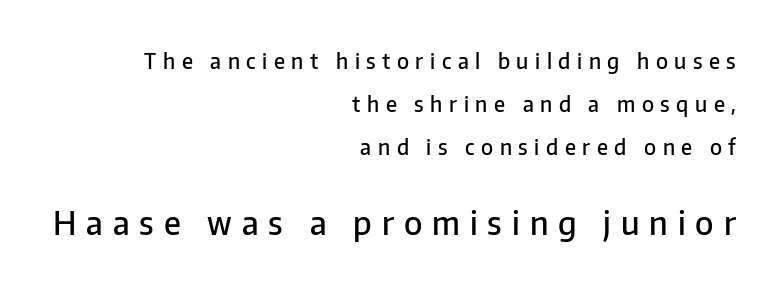
Q: Is the text bold? A: Semi-bold.
Q: Is the text italic (slanted)? A: No, it is upright.
Q: Is the typeface a serif or a sans-serif typeface? A: Sans-serif.
Q: Is the text underlined? A: No.
Q: How is the paragraph aligned? A: Right-aligned.
Q: Is the spacing between letters normal or unusually wide? A: Unusually wide.
Q: Is the spacing between lines tight, normal or loose? A: Loose.
Q: Which block of text is set in a larger size, the first (top) or the second (bottom)? A: The second (bottom) one.
Q: Width (condensed, normal, or wide)? A: Normal.
Q: Stroke contrast? A: Low.
Q: x-height? A: Medium.
Q: Monospaced? A: No.
